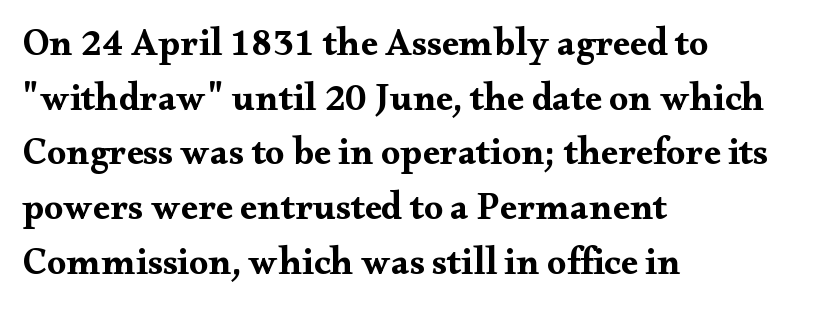
{"serif": "yes", "italic": "no", "bold": "yes", "weight": "bold", "width": "wide", "stroke_contrast": "medium", "x_height": "small", "monospaced": "no", "underline": "no", "align": "left", "line_spacing": "normal", "line_spacing_ratio": 1.44, "letter_spacing": "normal", "letter_spacing_em": 0.0, "glyph_px": 38}
